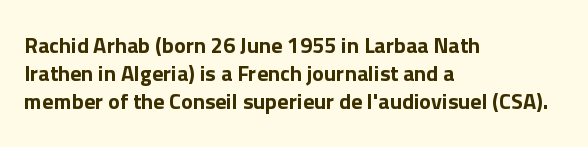
{"italic": "no", "underline": "no", "align": "left", "line_spacing": "normal", "line_spacing_ratio": 1.28, "letter_spacing": "normal", "letter_spacing_em": 0.0, "glyph_px": 22}
